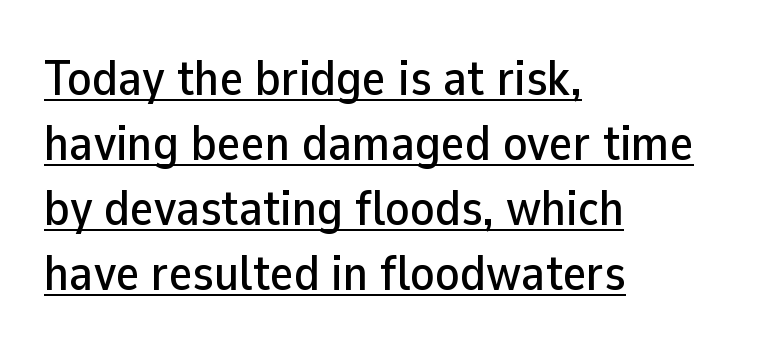
Spacing between characters is what you'd get straight out of the box. Caption: lettering with a line underneath. Compared with typical paragraphs, the rows here are spaced about the same. Rendered with straight, roman letterforms. Look at the bottom of the vertical strokes: they stop flat, with no serifs. The text block is weighted toward the left margin, trailing off unevenly rightward.
